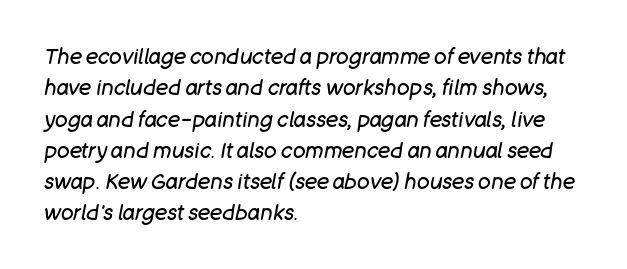
Q: Is the text bold? A: No.
Q: Is the text italic (slanted)? A: Yes, it leans right by about 11 degrees.
Q: Is the text underlined? A: No.
Q: How is the paragraph aligned? A: Left-aligned.
Q: Is the spacing between letters normal or unusually wide? A: Normal.
Q: Is the spacing between lines tight, normal or loose? A: Normal.
